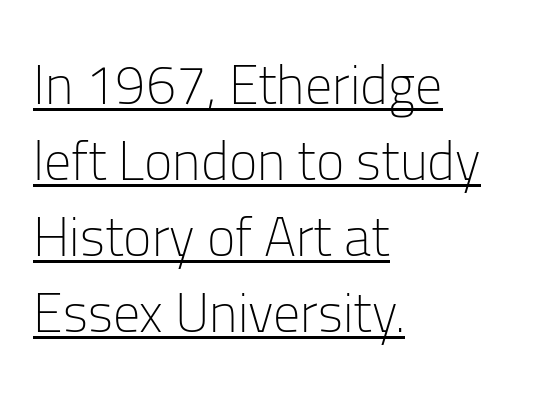
{"serif": "no", "italic": "no", "bold": "no", "weight": "light", "width": "normal", "stroke_contrast": "low", "x_height": "medium", "monospaced": "no", "underline": "yes", "align": "left", "line_spacing": "normal", "line_spacing_ratio": 1.41, "letter_spacing": "normal", "letter_spacing_em": 0.0, "glyph_px": 54}
